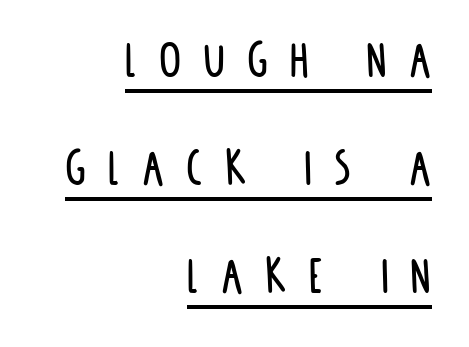
Here the glyphs are tracked loosely, breaking word shapes into spaced letters. Here the designer chose a conventional face with non-uniform glyph widths. Nope, no serifs anywhere on these letters. Successive baselines arrive slowly, with a big drop between each. Posture: upright roman.
